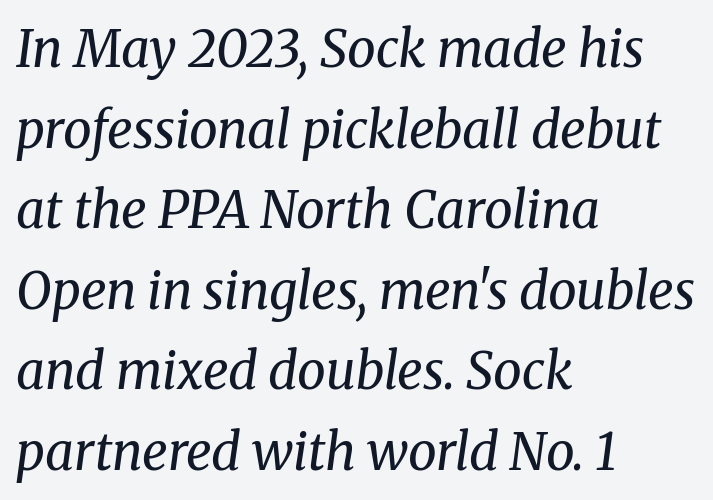
{"serif": "yes", "italic": "yes", "lean": "right", "slant_degrees": 8, "bold": "no", "weight": "regular", "width": "normal", "stroke_contrast": "medium", "x_height": "medium", "monospaced": "no", "underline": "no", "align": "left", "line_spacing": "normal", "line_spacing_ratio": 1.58, "letter_spacing": "normal", "letter_spacing_em": 0.0, "glyph_px": 51}
